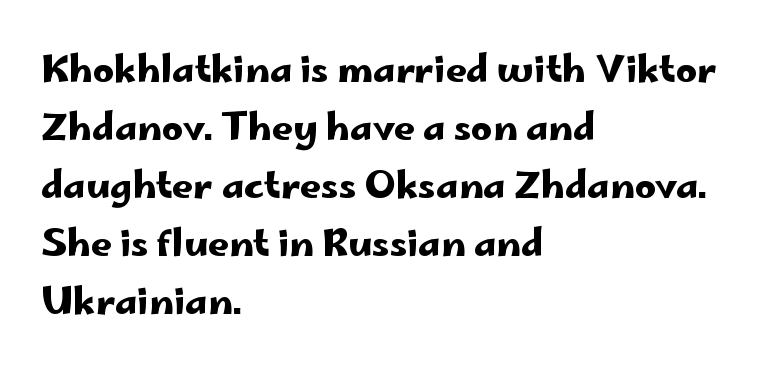
The image shows 37 px wide sans-serif type, upright; set left-aligned, normal line spacing (1.57x), normal letter spacing, not underlined; low stroke contrast and a small x-height.
